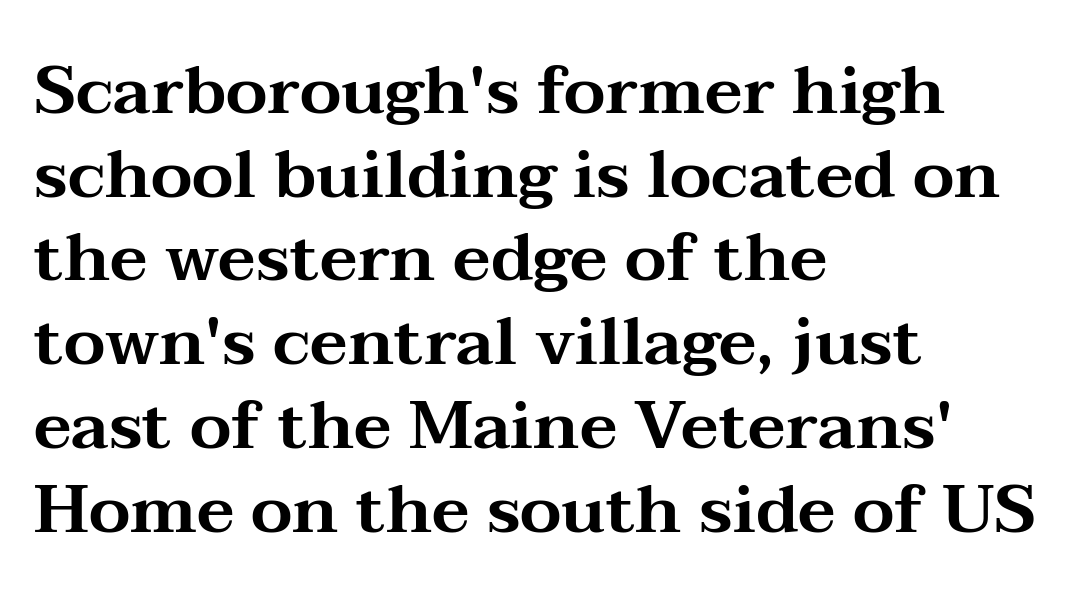
The image shows 67 px wide serif type, upright; set left-aligned, normal line spacing (1.25x), normal letter spacing, not underlined; medium stroke contrast and a medium x-height.
